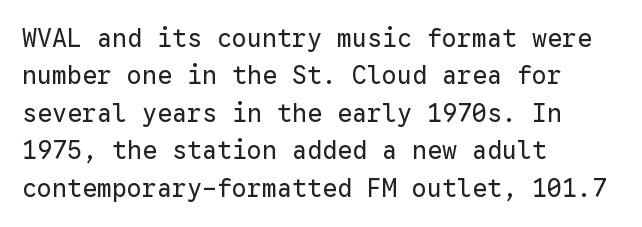
The image shows 25 px text type, upright; set left-aligned, normal line spacing (1.5x), normal letter spacing, not underlined.
